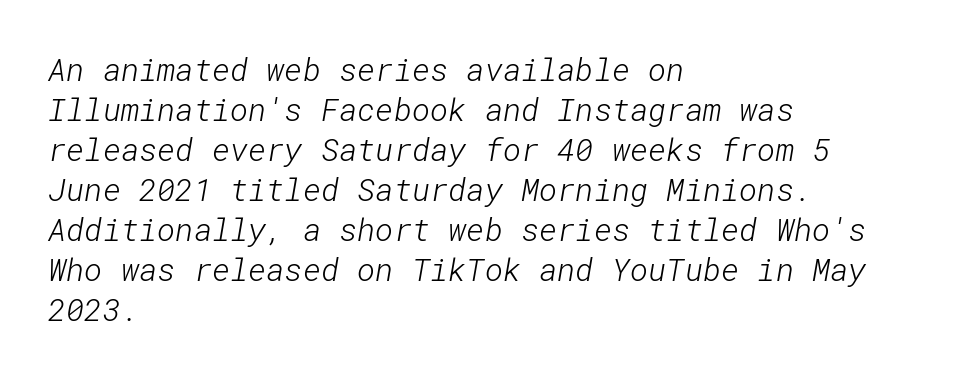
Q: Is the text bold? A: No.
Q: Is the typeface a serif or a sans-serif typeface? A: Sans-serif.
Q: Is the text underlined? A: No.
Q: How is the paragraph aligned? A: Left-aligned.
Q: Is the spacing between letters normal or unusually wide? A: Normal.
Q: Is the spacing between lines tight, normal or loose? A: Normal.
Q: Width (condensed, normal, or wide)? A: Normal.
Q: Stroke contrast? A: Low.
Q: x-height? A: Medium.
